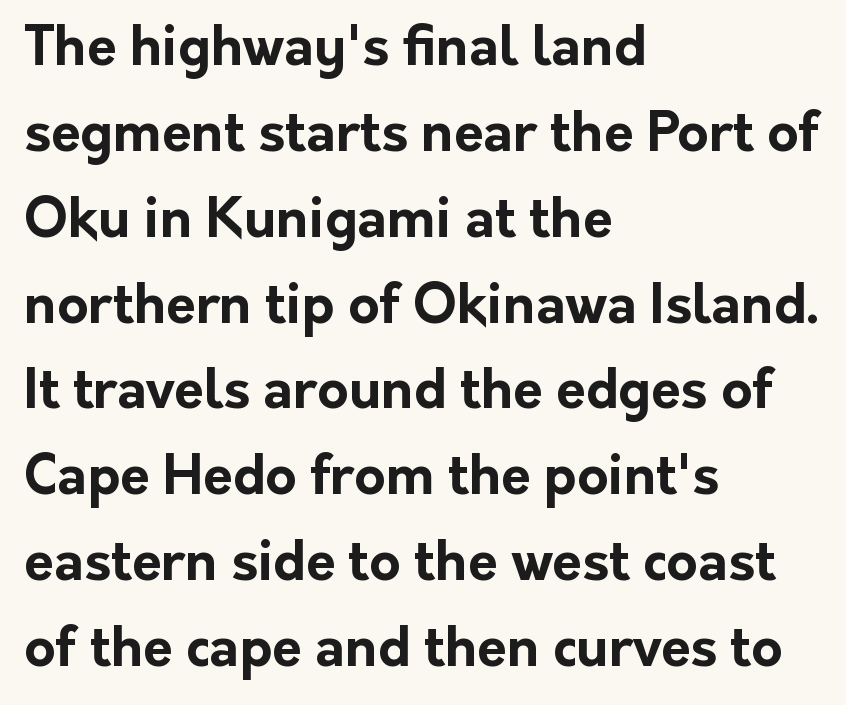
The image shows 54 px bold sans-serif type, upright; set left-aligned, normal line spacing (1.59x), normal letter spacing, not underlined; low stroke contrast and a medium x-height.
